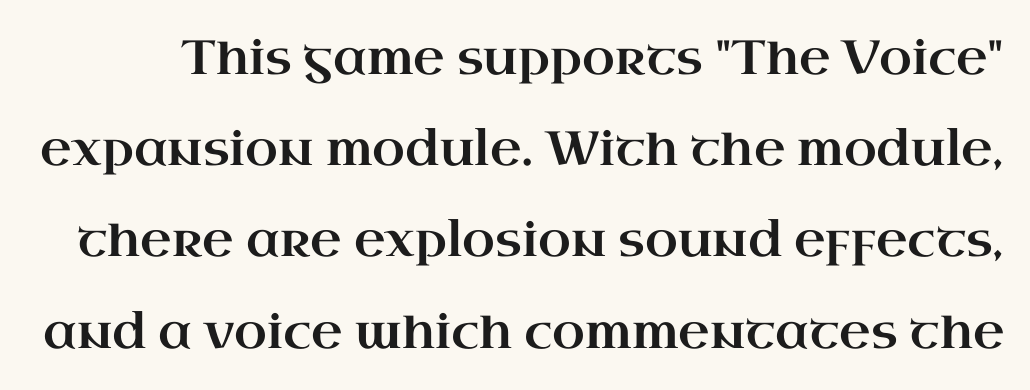
The image shows 48 px wide serif type, upright; set loose line spacing (1.9x), normal letter spacing, not underlined; high stroke contrast and a small x-height.
